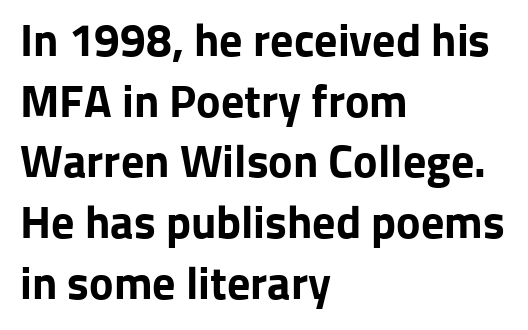
{"serif": "no", "italic": "no", "bold": "yes", "weight": "bold", "width": "normal", "stroke_contrast": "low", "x_height": "medium", "monospaced": "no", "underline": "no", "align": "left", "line_spacing": "normal", "line_spacing_ratio": 1.32, "letter_spacing": "normal", "letter_spacing_em": 0.0, "glyph_px": 46}
